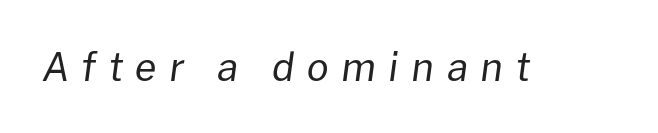
The strip under each line holds only bare page. The strokes are not fattened; the text isn't bold. This sample has the flowing, uneven cadence of proportional lettering. Compared with ordinary roman type, these characters are visibly tilted.
